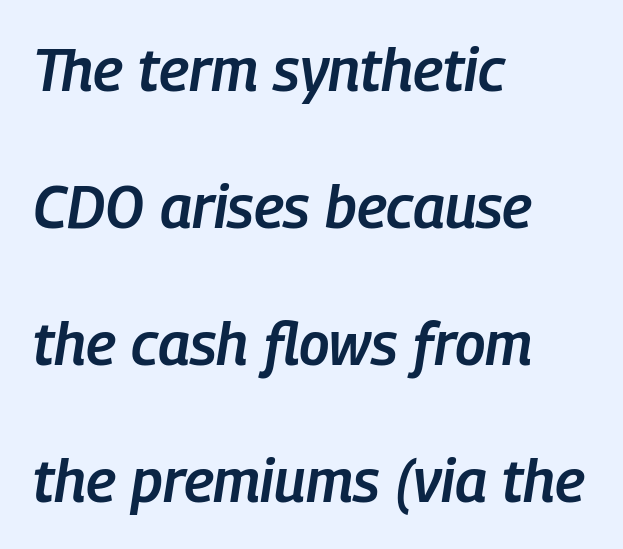
The image shows 59 px semibold, condensed type, italic (leaning right); set left-aligned, loose line spacing (2.32x), normal letter spacing, not underlined; low stroke contrast and a medium x-height.
